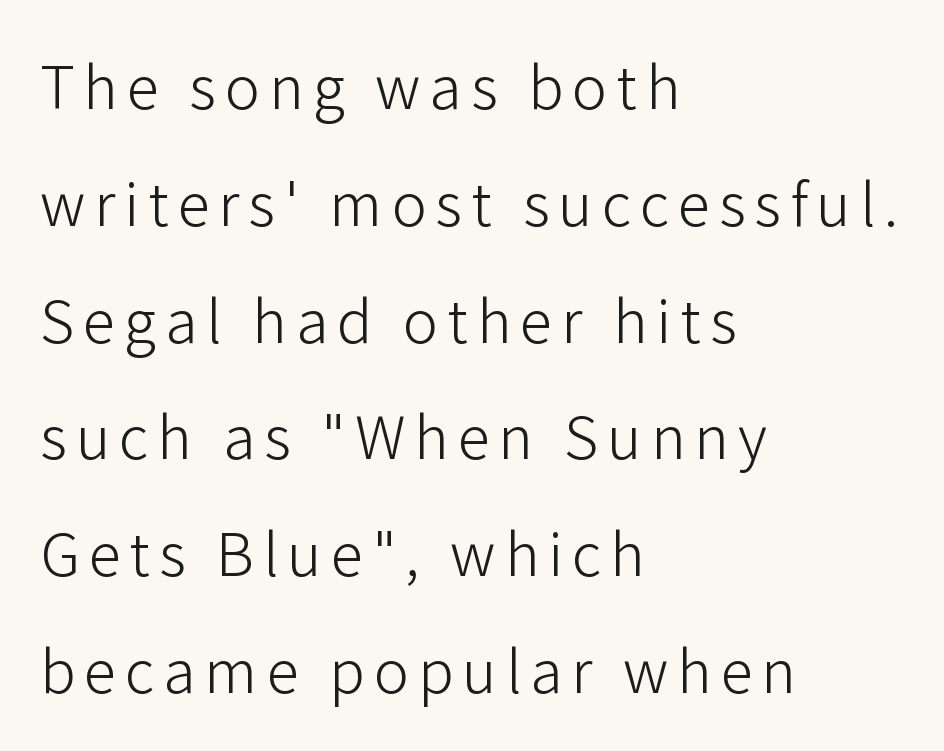
The image shows 59 px light sans-serif type, upright; set left-aligned, loose line spacing (1.98x), not underlined; low stroke contrast and a medium x-height.
